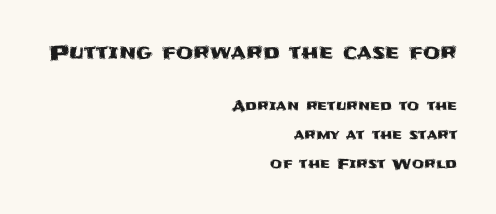
The image shows 20 px text type, upright; set right-aligned, loose line spacing (2.07x), normal letter spacing, not underlined; the first (top) block is 1.43x larger.
